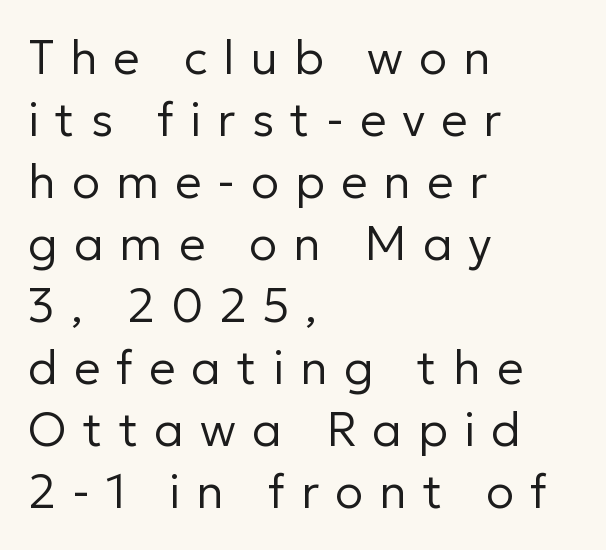
The image shows 47 px regular-weight sans-serif type, upright; set left-aligned, normal line spacing (1.32x), unusually wide letter spacing (+0.34 em), not underlined; low stroke contrast and a medium x-height.
